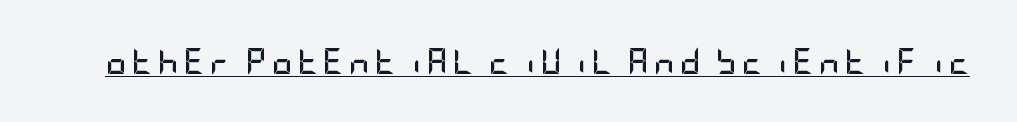
The image shows 26 px bold type, upright; set underlined.
